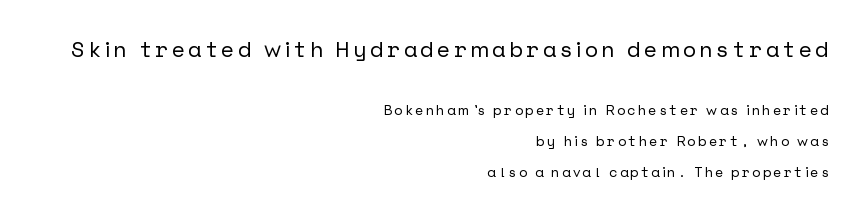
The image shows 22 px text type, upright; set right-aligned, loose line spacing (2.21x), not underlined; the first (top) block is 1.57x larger.
